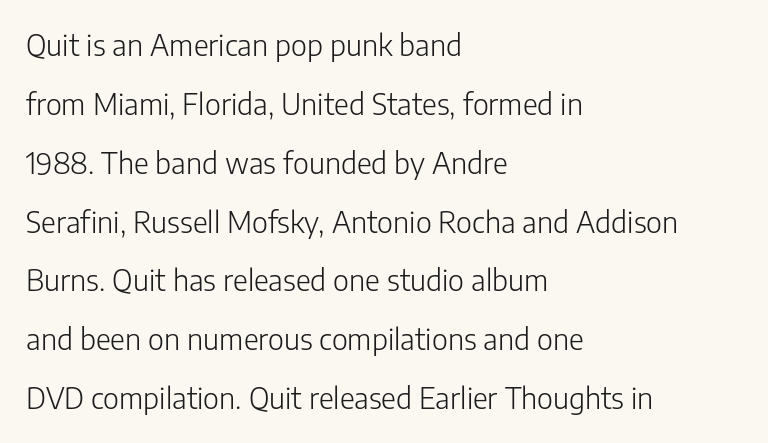
Beneath every word, the page is bare. Nothing unusual about the tracking: characters are spaced as the font intends. Heft: none added — not bold. The typography opts for an upright posture over an oblique one. Each line starts at the same left margin while the right side varies. These lines stand farther apart than default settings would place them.
